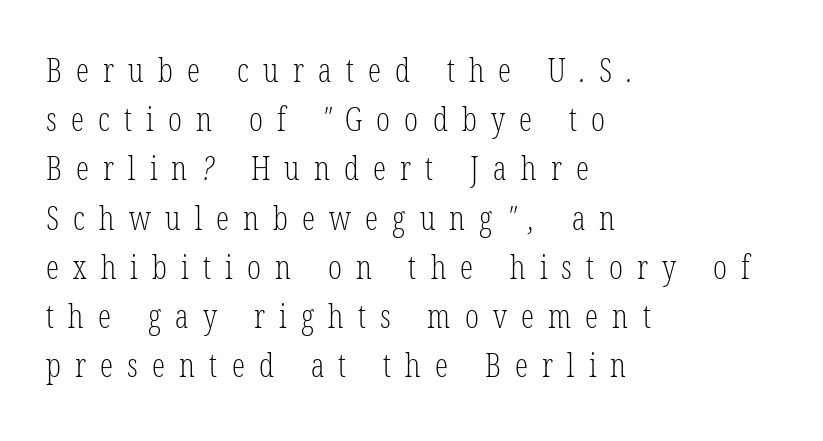
{"serif": "yes", "bold": "no", "weight": "light", "width": "condensed", "stroke_contrast": "low", "x_height": "medium", "monospaced": "no", "underline": "no", "align": "left", "line_spacing": "normal", "line_spacing_ratio": 1.49, "letter_spacing": "wide", "letter_spacing_em": 0.43, "glyph_px": 33}
